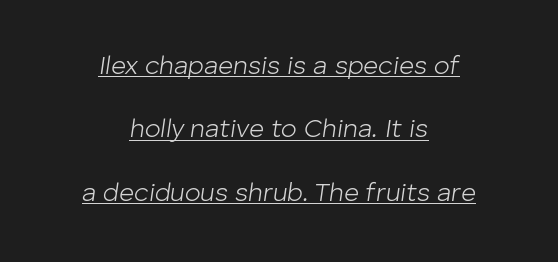
{"italic": "yes", "lean": "right", "slant_degrees": 8, "bold": "no", "underline": "yes", "align": "center", "line_spacing": "loose", "line_spacing_ratio": 2.44, "letter_spacing": "normal", "letter_spacing_em": 0.0, "glyph_px": 26}
